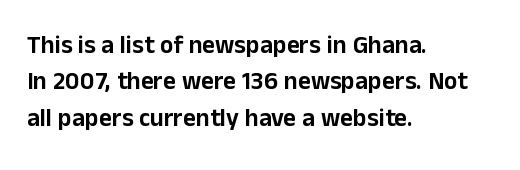
Plain, unruled lines of type. The type is set solid horizontally, with unmodified tracking. Tall strokes in this sample are plumb rather than angled. Regarding leading, the lines here are spaced in the standard way.
